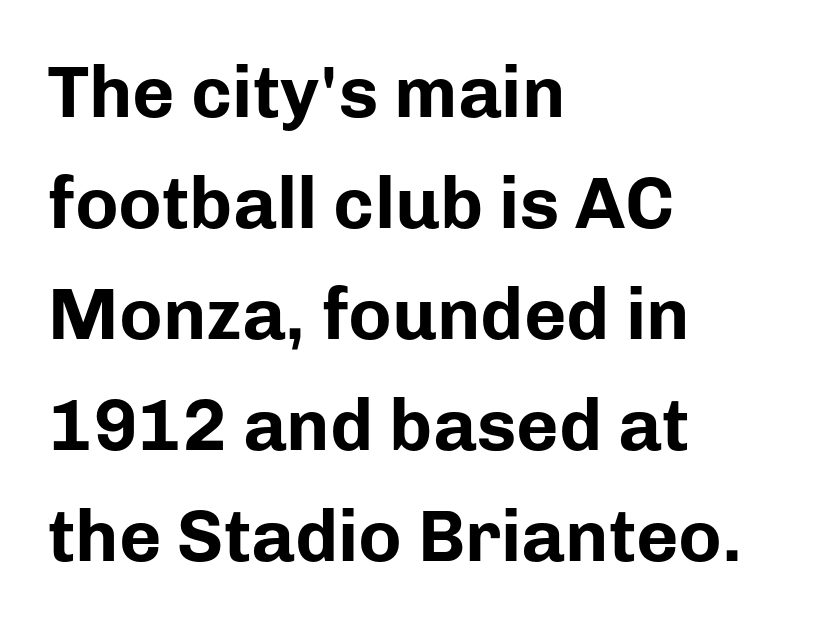
Check under the words: just untouched page. The rag falls on the right side of this text block. You could not count columns in this text — the font is proportionally spaced. When letters stand straight like this, we call the style roman or upright. What kind of face is this? One without serifs — a sans. Its strokes are broad and dark, the hallmark of bold type.
